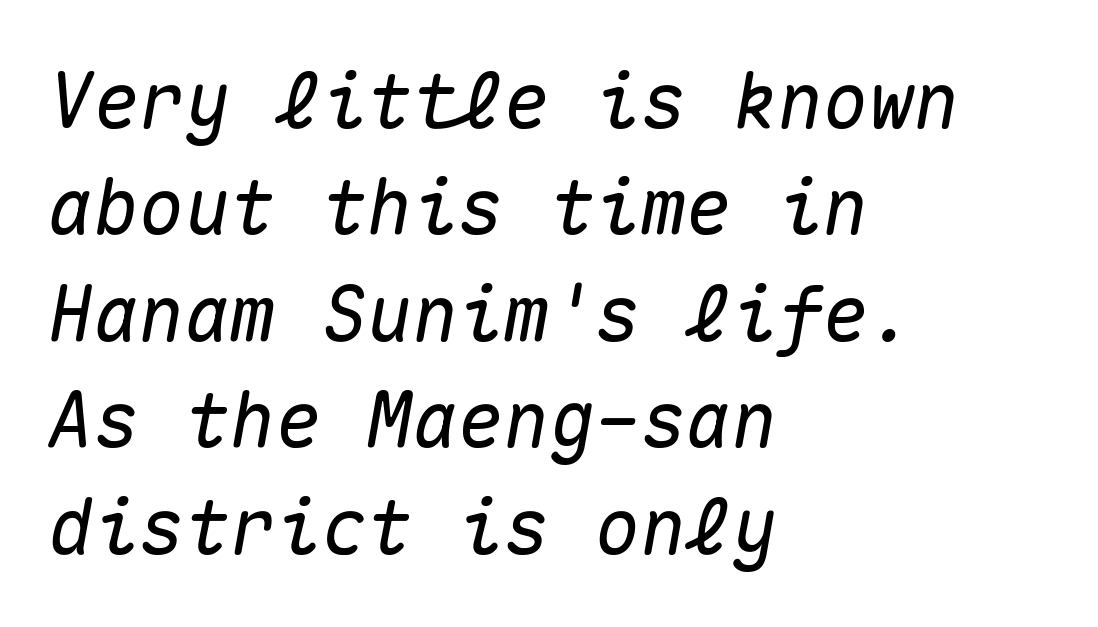
The image shows 76 px text type, italic (leaning right), monospaced; set left-aligned, normal line spacing (1.4x), normal letter spacing, not underlined; medium stroke contrast and a medium x-height.
